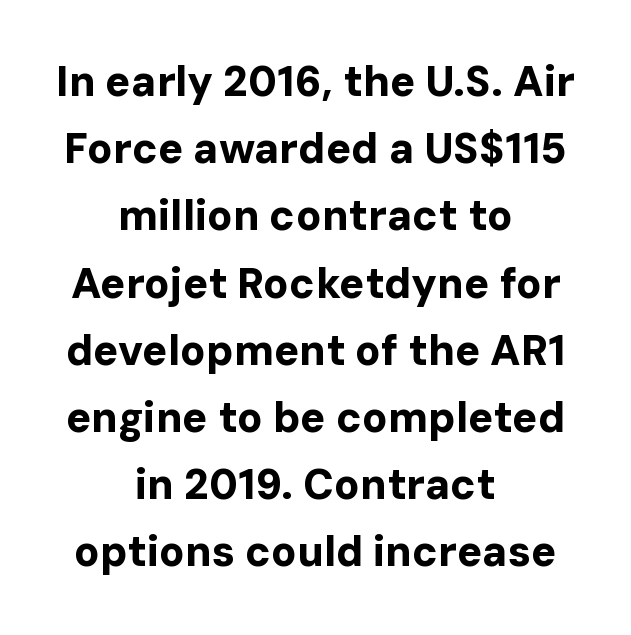
It's the straight-up-and-down kind of type. Decoration check: the copy has no underline. Regarding leading, the lines here are spaced in the standard way. The letters carry no serifs — their stems end cleanly without finishing strokes. Caption: standard tracking, unaltered. Typographic density is high because the face is bold.
